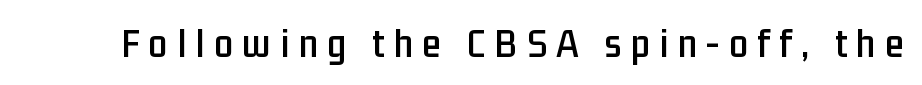
The image shows 42 px condensed sans-serif type, upright; set unusually wide letter spacing (+0.22 em), not underlined; low stroke contrast and a medium x-height.
